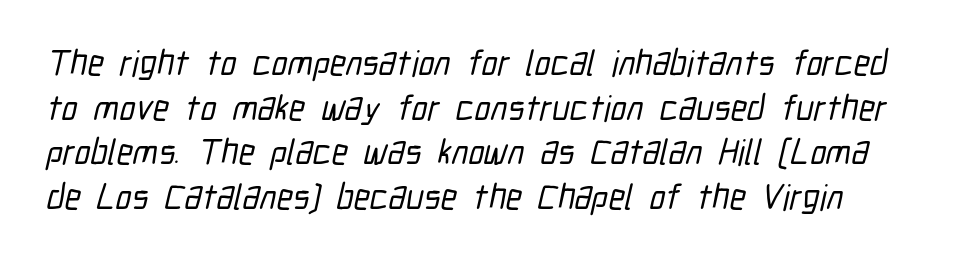
The image shows 36 px condensed sans-serif type; set left-aligned, line spacing 1.24x, normal letter spacing, not underlined; low stroke contrast and a medium x-height.
